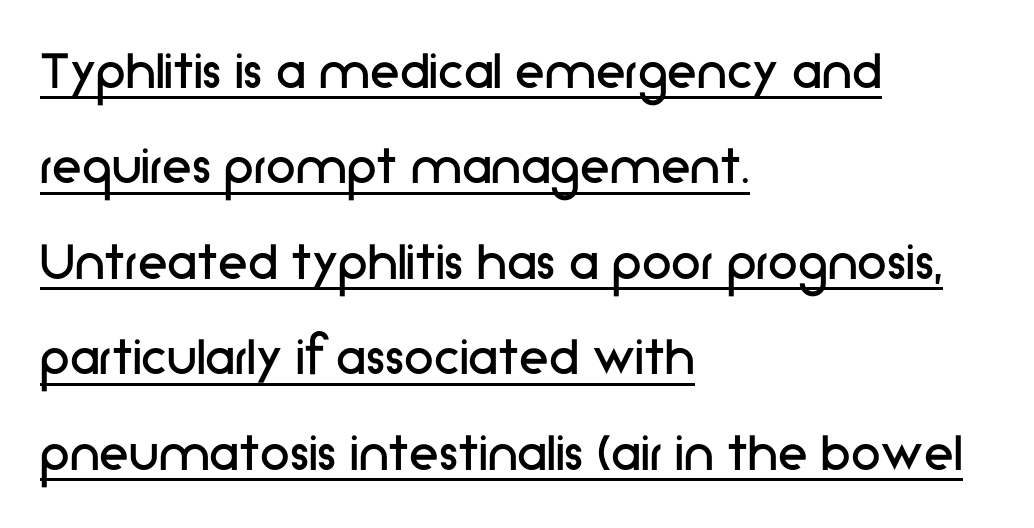
Each letter's strokes conclude bluntly, with no projecting serifs. Letters have the restrained weight of plain body copy at most. Compared with typical paragraphs, the rows here are spaced about the same. Students, note that the glyphs here touch the page at normal intervals. Character widths vary here, with narrow letters taking less room than wide ones.
